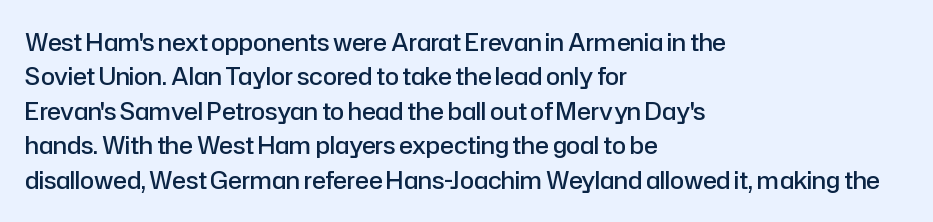
The sample has been set in demibold, a notch under bold. Students, observe: this is what conventionally led text looks like. All the whitespace from short lines collects on the right. Descenders are the only things crossing below the line.
